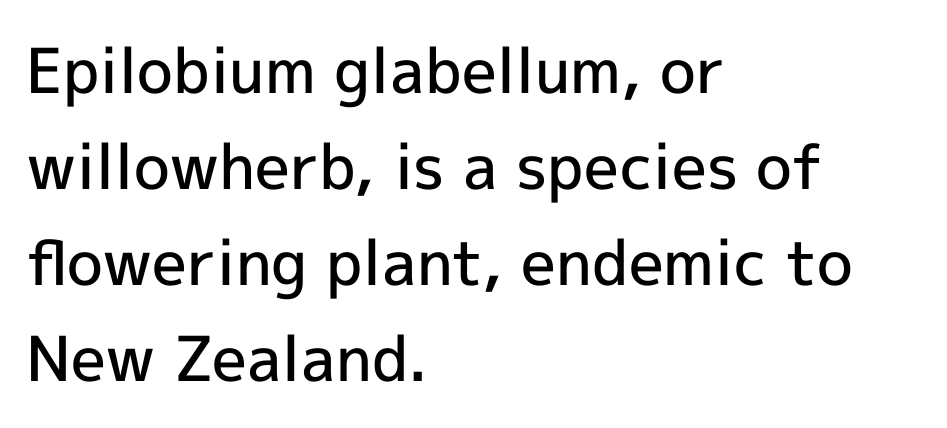
The image shows 62 px semibold sans-serif type, upright; set left-aligned, normal line spacing (1.55x), normal letter spacing, not underlined; a medium x-height.
